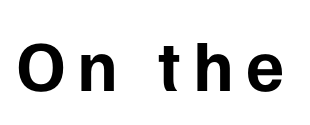
{"serif": "no", "italic": "no", "bold": "yes", "weight": "bold", "width": "normal", "stroke_contrast": "low", "x_height": "medium", "monospaced": "no", "underline": "no", "glyph_px": 72}
